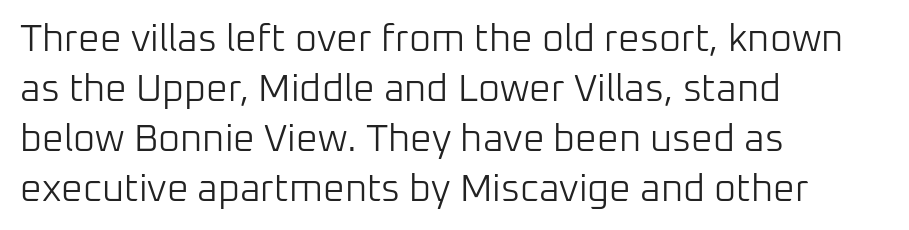
The image shows 38 px light sans-serif type, upright; set left-aligned, normal line spacing (1.32x), normal letter spacing, not underlined; low stroke contrast and a medium x-height.
